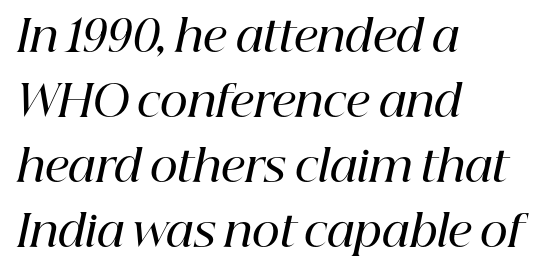
The font's italic variant was chosen for this text. Inter-character spacing is left at the font's built-in metrics. How would I describe the line gaps? Plain and ordinary. Left-aligned paragraph, ragged on the right. A fair bit of extra ink — the face is semibold, not bold.
